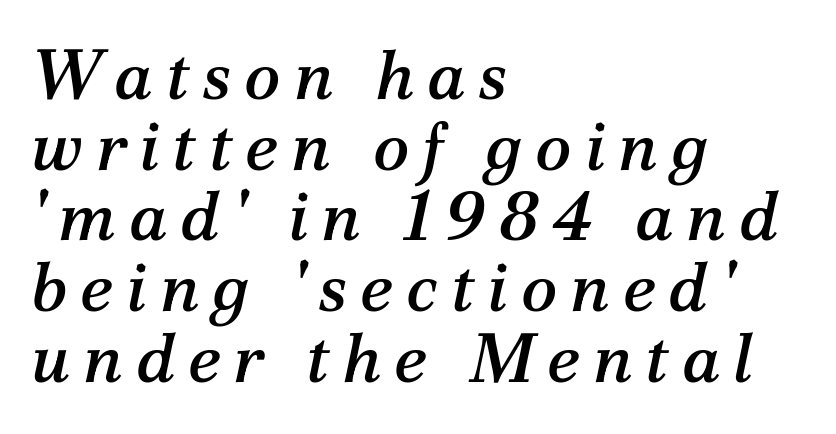
The image shows 68 px serif type, italic (leaning right); set left-aligned, tight line spacing (1.04x), not underlined; medium stroke contrast and a medium x-height.
